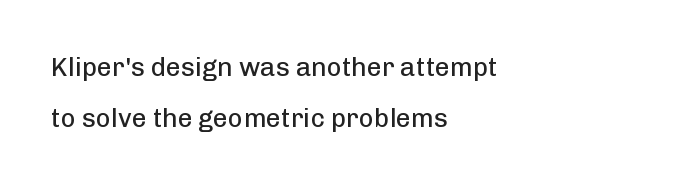
The image shows 26 px text type, upright; set left-aligned, loose line spacing (1.97x), normal letter spacing, not underlined.
